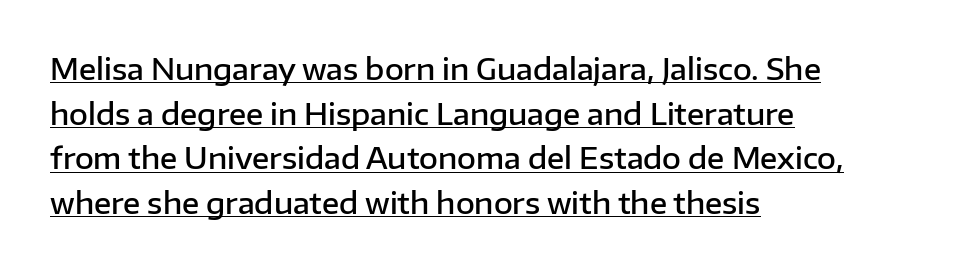
Q: Is the text bold? A: Semi-bold.
Q: Is the text italic (slanted)? A: No, it is upright.
Q: Is the typeface a serif or a sans-serif typeface? A: Sans-serif.
Q: Is the text underlined? A: Yes.
Q: How is the paragraph aligned? A: Left-aligned.
Q: Is the spacing between letters normal or unusually wide? A: Normal.
Q: Is the spacing between lines tight, normal or loose? A: Normal.
Q: Width (condensed, normal, or wide)? A: Normal.
Q: Stroke contrast? A: Low.
Q: x-height? A: Medium.
Q: Monospaced? A: No.
